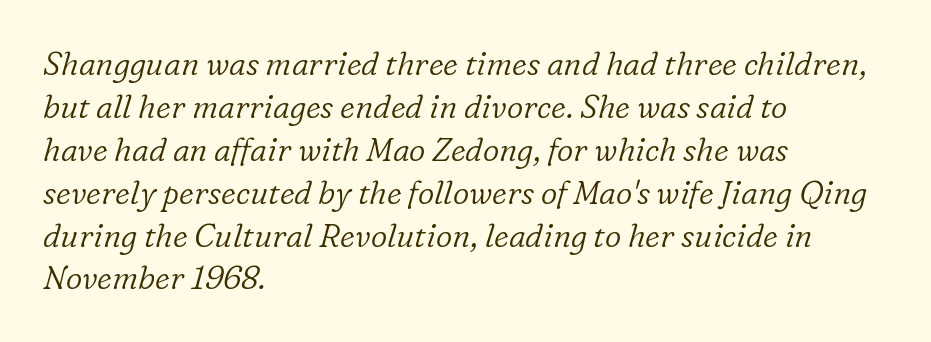
The image shows 32 px light serif type, italic (leaning right); set left-aligned, normal line spacing (1.34x), normal letter spacing, not underlined; low stroke contrast and a medium x-height.
